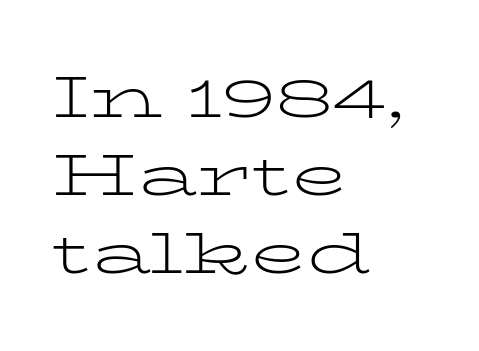
No extra tracking has been applied to these lines. These lines are composed in type with serifs. Glance below the letters and you will spot only blank space. Every stem runs plumb, perpendicular to the baseline.
